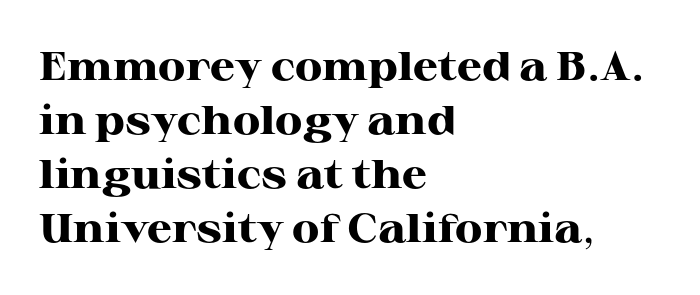
The image shows 40 px heavy, wide serif type, upright; set left-aligned, normal line spacing (1.35x), normal letter spacing, not underlined; high stroke contrast and a medium x-height.
